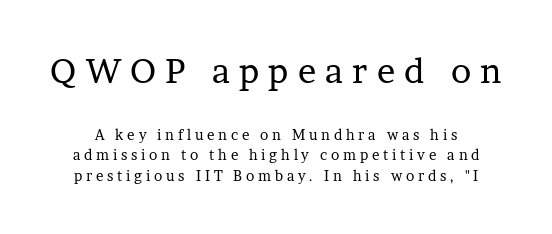
Each row of text sits above clean, open space. Proportional: the letters do not fall into vertical columns. The line texture is sparse and dotted thanks to wide tracking. No chunkiness to these letters — they're not bold.
